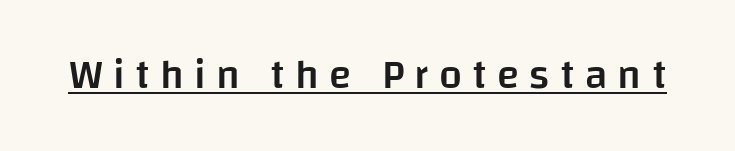
In terms of letterspacing, this is a distinctly airy, spread setting. How heavy is the stroke? Medium-heavy — a semibold, shy of bold. Emphasis is given by a line drawn under the lettering. Do the characters align in a grid? No, the font is proportional. The characters display no serif detailing; their extremities are plain.
